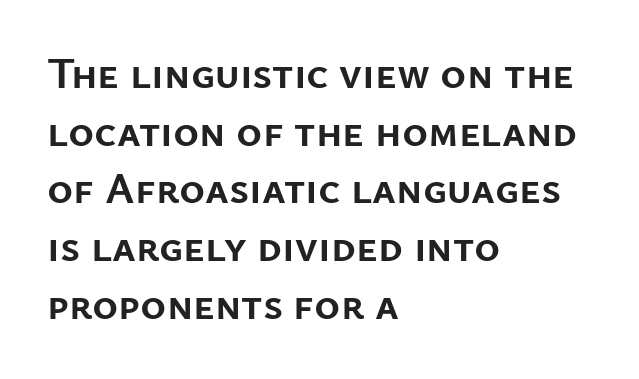
{"serif": "no", "italic": "no", "bold": "yes", "weight": "semibold", "width": "normal", "stroke_contrast": "low", "x_height": "medium", "monospaced": "no", "underline": "no", "align": "left", "line_spacing": "normal", "line_spacing_ratio": 1.31, "letter_spacing": "normal", "letter_spacing_em": 0.0, "glyph_px": 44}
